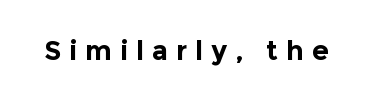
The image shows 27 px bold type, upright; set unusually wide letter spacing (+0.3 em), not underlined.
